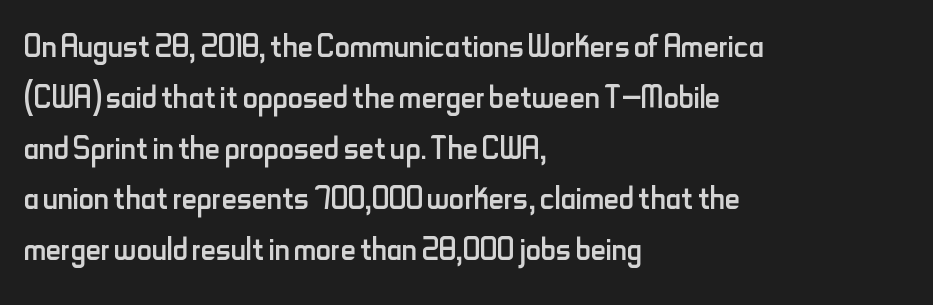
Q: Is the text bold? A: No.
Q: Is the text italic (slanted)? A: No, it is upright.
Q: Is the typeface a serif or a sans-serif typeface? A: Sans-serif.
Q: Is the text underlined? A: No.
Q: How is the paragraph aligned? A: Left-aligned.
Q: Is the spacing between letters normal or unusually wide? A: Normal.
Q: Width (condensed, normal, or wide)? A: Condensed.
Q: Stroke contrast? A: Low.
Q: x-height? A: Small.
Q: Monospaced? A: No.
